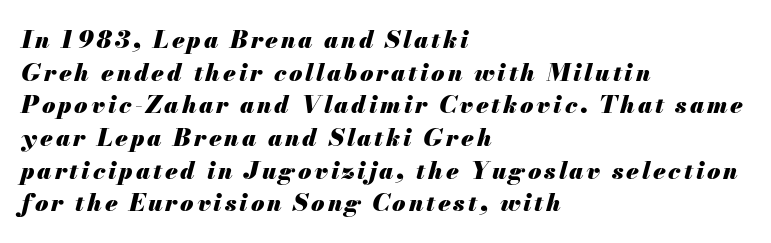
{"italic": "yes", "lean": "right", "slant_degrees": 13, "bold": "yes", "underline": "no", "align": "left", "line_spacing": "normal", "line_spacing_ratio": 1.36, "glyph_px": 24}
